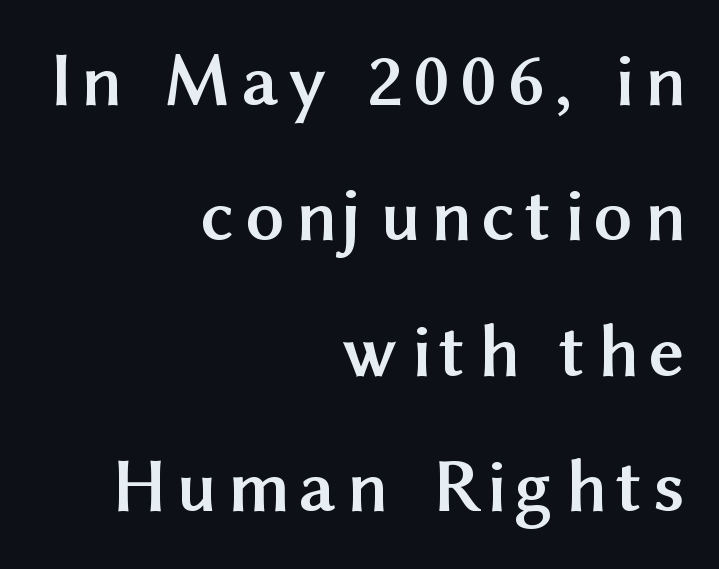
The image shows 76 px semibold sans-serif type, upright; set right-aligned, line spacing 1.78x, not underlined; medium stroke contrast and a medium x-height.
